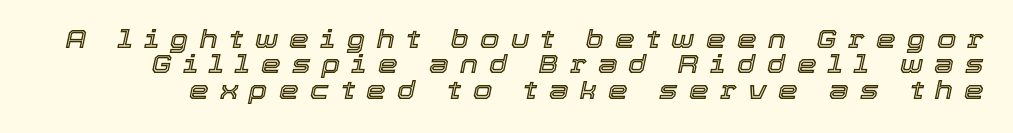
Honestly, the letter spacing is so wide it's the main thing you notice. The zone under the glyphs is completely vacant. Quick note: italic. The passage shown stacks its lines with hardly any gap.
